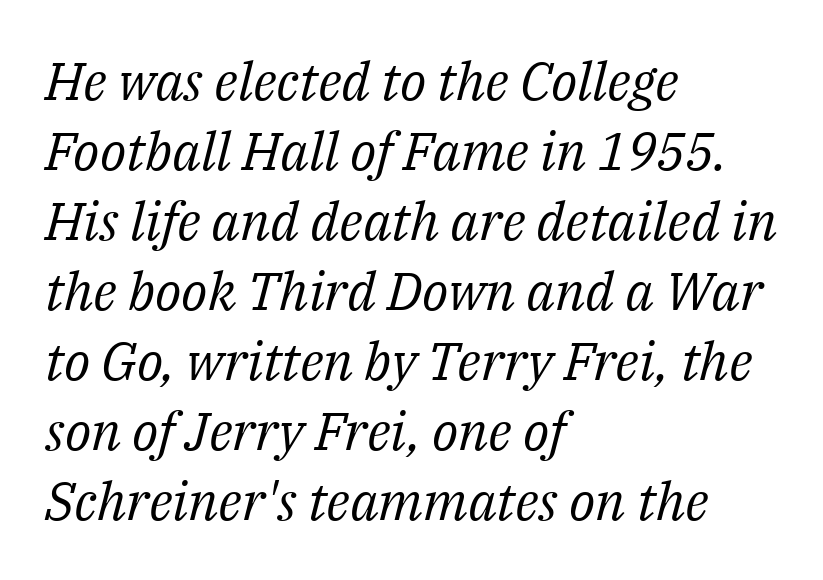
The image shows 53 px regular-weight serif type, italic (leaning right); set left-aligned, normal line spacing (1.32x), normal letter spacing, not underlined; medium stroke contrast and a medium x-height.
